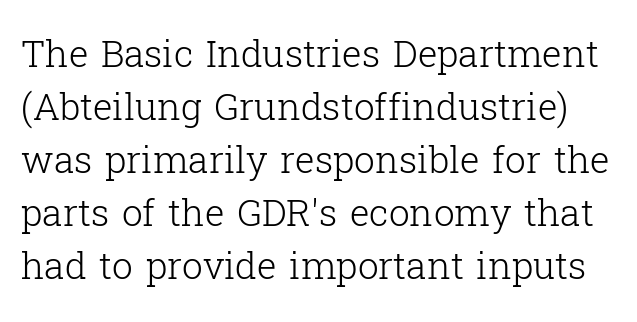
{"serif": "yes", "italic": "no", "bold": "no", "weight": "light", "width": "normal", "stroke_contrast": "low", "x_height": "medium", "monospaced": "no", "underline": "no", "line_spacing": "normal", "line_spacing_ratio": 1.43, "letter_spacing": "normal", "letter_spacing_em": 0.0, "glyph_px": 37}
